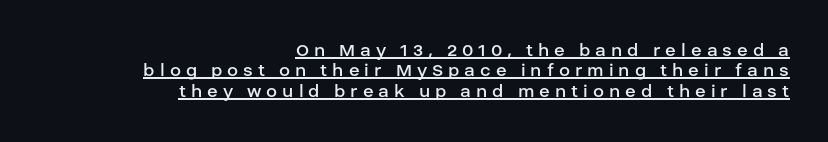
The image shows 20 px text type, upright; set right-aligned, tight line spacing (1.02x), unusually wide letter spacing (+0.25 em), underlined.
